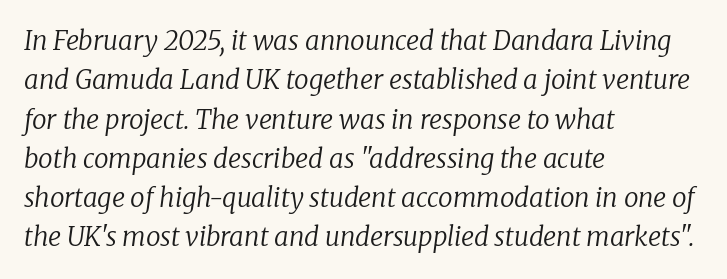
The image shows 26 px text type, italic (leaning right); set left-aligned, normal line spacing (1.51x), normal letter spacing, not underlined.
